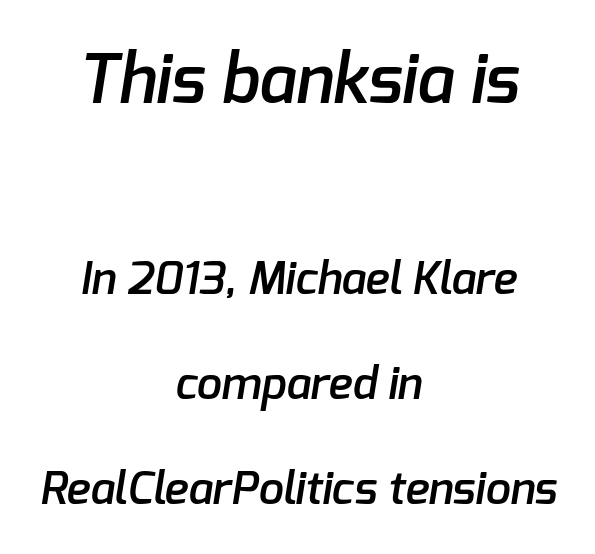
Q: Is the text bold? A: Semi-bold.
Q: Is the typeface a serif or a sans-serif typeface? A: Sans-serif.
Q: Is the text underlined? A: No.
Q: How is the paragraph aligned? A: Centered.
Q: Is the spacing between letters normal or unusually wide? A: Normal.
Q: Is the spacing between lines tight, normal or loose? A: Loose.
Q: Which block of text is set in a larger size, the first (top) or the second (bottom)? A: The first (top) one.
Q: Width (condensed, normal, or wide)? A: Normal.
Q: Stroke contrast? A: Low.
Q: x-height? A: Medium.
Q: Monospaced? A: No.
